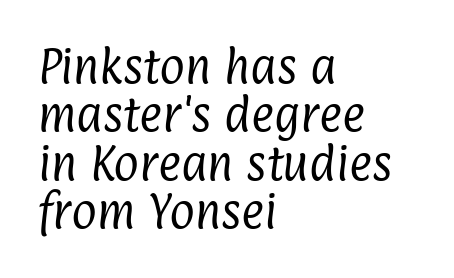
The glyphs are unaccompanied by any horizontal stroke below them. This rendering employs a face without finishing strokes, i.e., a sans-serif. Characters follow at the spacing the type designer built in. No chunkiness to these letters — they're not bold. Is this a fixed-width face? No — the glyphs have proportional, varying widths. These lines are set flush left with a ragged right edge.
